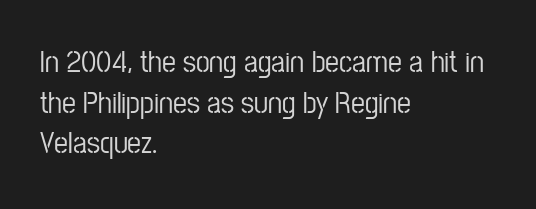
The image shows 31 px condensed sans-serif type, upright; set left-aligned, normal line spacing (1.31x), normal letter spacing, not underlined; low stroke contrast and a medium x-height.
